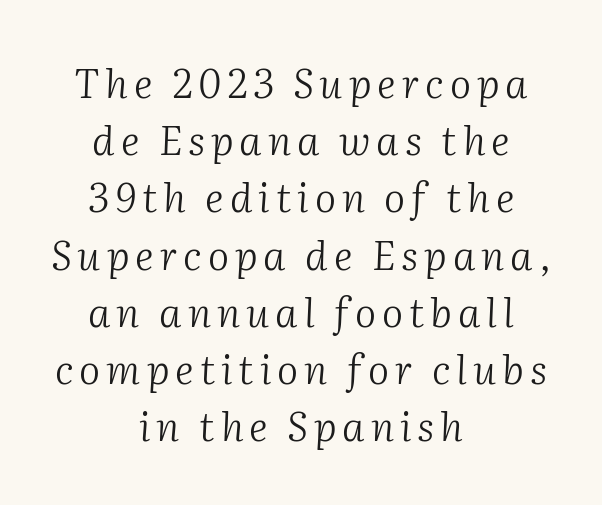
{"serif": "yes", "italic": "yes", "lean": "right", "slant_degrees": 2, "bold": "no", "weight": "light", "width": "normal", "stroke_contrast": "medium", "x_height": "medium", "monospaced": "no", "underline": "no", "align": "center", "line_spacing": "normal", "line_spacing_ratio": 1.43, "glyph_px": 40}
